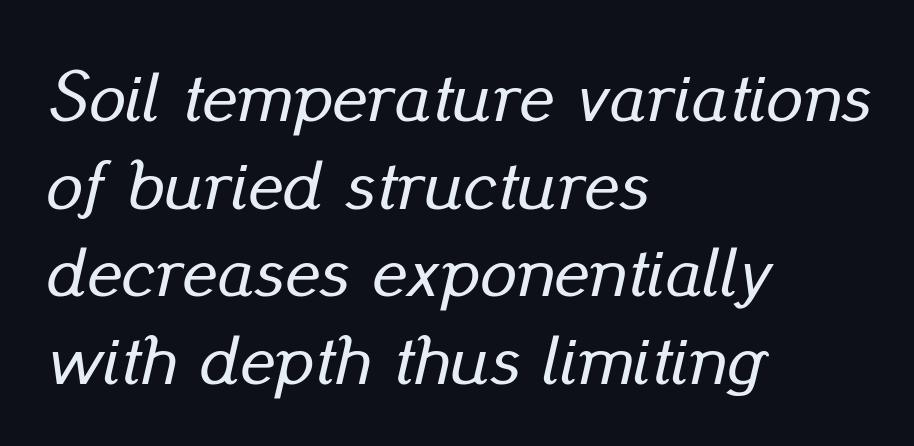
Q: Is the text italic (slanted)? A: Yes, it leans right by about 13 degrees.
Q: Is the text underlined? A: No.
Q: How is the paragraph aligned? A: Left-aligned.
Q: Is the spacing between letters normal or unusually wide? A: Normal.
Q: Width (condensed, normal, or wide)? A: Normal.
Q: Stroke contrast? A: Low.
Q: x-height? A: Small.
Q: Monospaced? A: No.
